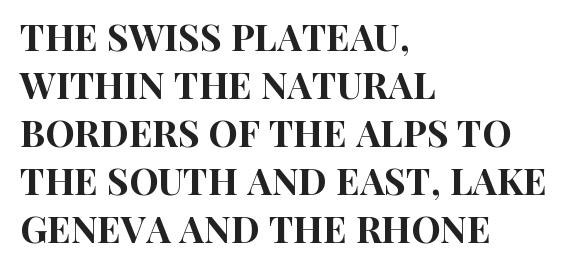
Decoration check: the copy has no underline. Note the varied advance widths — an 'i' is clearly narrower than an 'm'. Does the lettering tilt? It doesn't — this is upright. Visually the block forms a straight wall on the left and a jagged coastline on the right. Summary of vertical rhythm: regular, with standard interline spacing. A typesetter would call this zero additional tracking.
